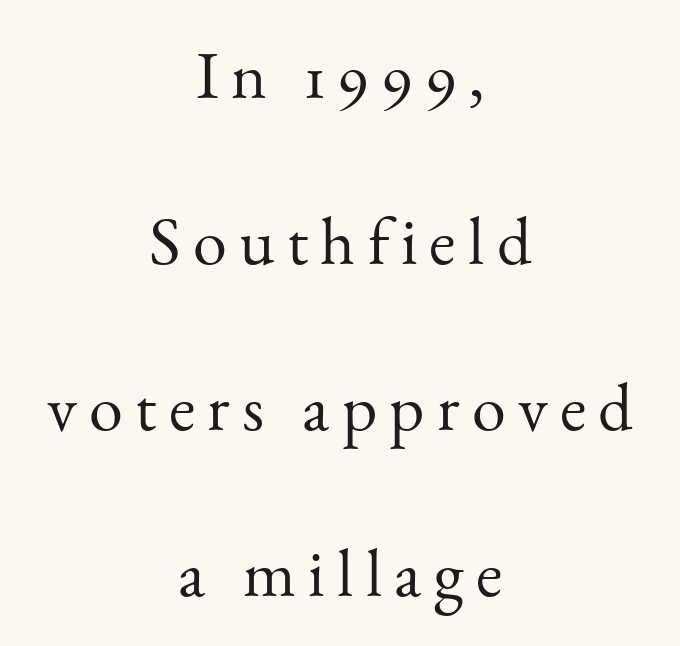
The image shows 68 px light serif type, upright; set centered, loose line spacing (2.44x), not underlined; medium stroke contrast and a small x-height.
